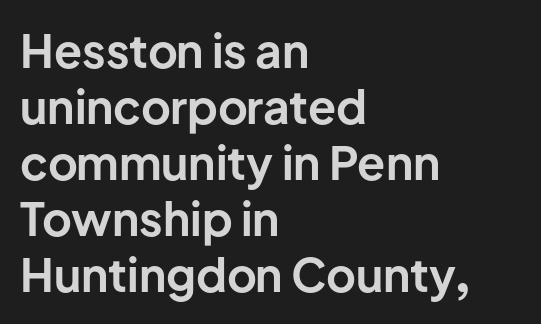
The image shows 46 px bold sans-serif type, upright; set left-aligned, line spacing 1.22x, normal letter spacing, not underlined; low stroke contrast and a medium x-height.
